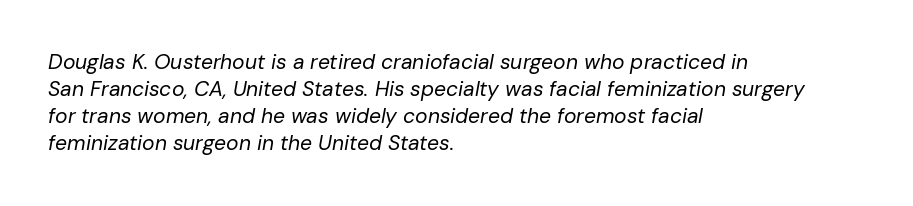
The image shows 21 px text type, italic (leaning right); set left-aligned, normal line spacing (1.29x), normal letter spacing, not underlined.
